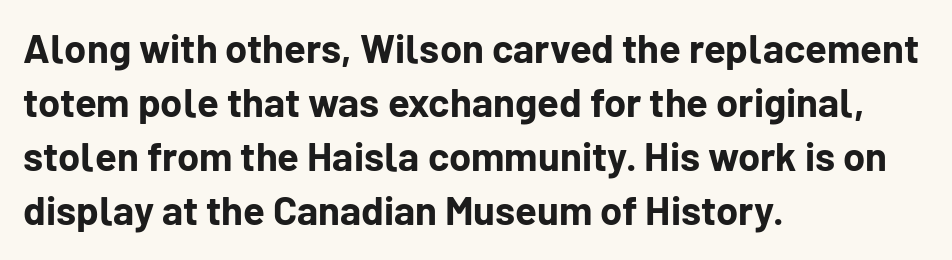
The image shows 40 px bold sans-serif type, upright; set left-aligned, normal line spacing (1.35x), normal letter spacing, not underlined; low stroke contrast and a medium x-height.
